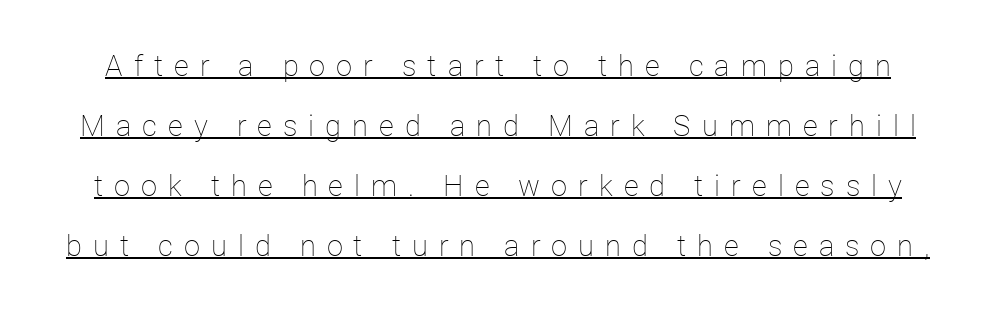
Q: Is the text bold? A: No.
Q: Is the text italic (slanted)? A: No, it is upright.
Q: Is the text underlined? A: Yes.
Q: Is the spacing between letters normal or unusually wide? A: Unusually wide.
Q: Is the spacing between lines tight, normal or loose? A: Loose.
Q: Width (condensed, normal, or wide)? A: Normal.
Q: Stroke contrast? A: Low.
Q: x-height? A: Medium.
Q: Monospaced? A: No.
